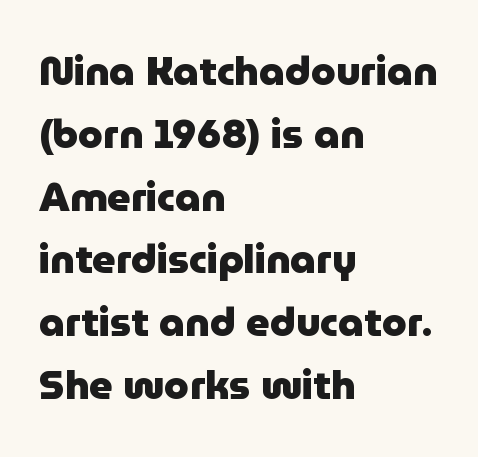
{"serif": "no", "italic": "no", "bold": "yes", "weight": "heavy", "width": "normal", "stroke_contrast": "low", "x_height": "medium", "monospaced": "no", "underline": "no", "align": "left", "line_spacing": "normal", "line_spacing_ratio": 1.57, "letter_spacing": "normal", "letter_spacing_em": 0.0, "glyph_px": 40}
